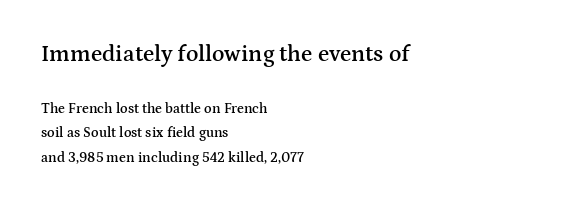
Q: Is the text bold? A: Semi-bold.
Q: Is the text italic (slanted)? A: No, it is upright.
Q: Is the text underlined? A: No.
Q: How is the paragraph aligned? A: Left-aligned.
Q: Is the spacing between letters normal or unusually wide? A: Normal.
Q: Which block of text is set in a larger size, the first (top) or the second (bottom)? A: The first (top) one.
